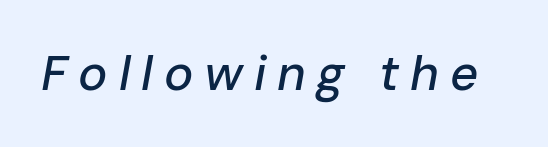
Q: Is the text italic (slanted)? A: Yes, it leans right by about 10 degrees.
Q: Is the text underlined? A: No.
Q: Is the spacing between letters normal or unusually wide? A: Unusually wide.
Q: Width (condensed, normal, or wide)? A: Normal.
Q: Stroke contrast? A: Low.
Q: x-height? A: Medium.
Q: Monospaced? A: No.
